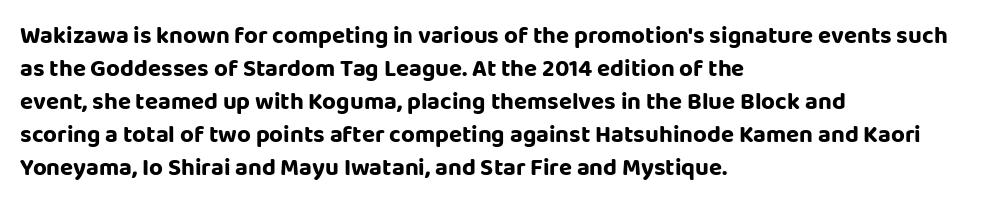
{"italic": "no", "underline": "no", "align": "left", "line_spacing": "normal", "line_spacing_ratio": 1.37, "letter_spacing": "normal", "letter_spacing_em": 0.0, "glyph_px": 24}
